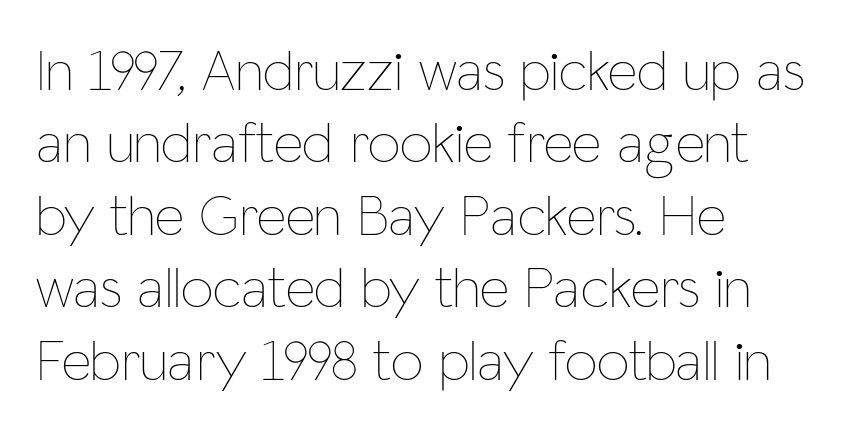
Plain, unruled lines of type. Character widths vary here, with narrow letters taking less room than wide ones. Compared with a centered layout, this one pins lines to the left instead. Observe the ordinary spacing: letters are neighbours, not strangers. Weight class: somewhere from thin through regular. Regular leading.
